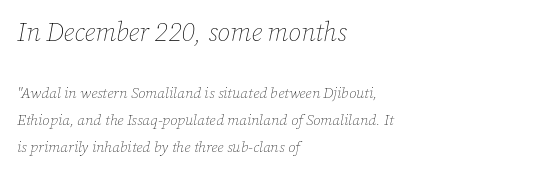
{"italic": "yes", "lean": "right", "slant_degrees": 12, "bold": "no", "underline": "no", "align": "left", "line_spacing_ratio": 1.79, "letter_spacing": "normal", "letter_spacing_em": 0.0, "larger_block": "first", "size_ratio": 1.73, "glyph_px": 26}
